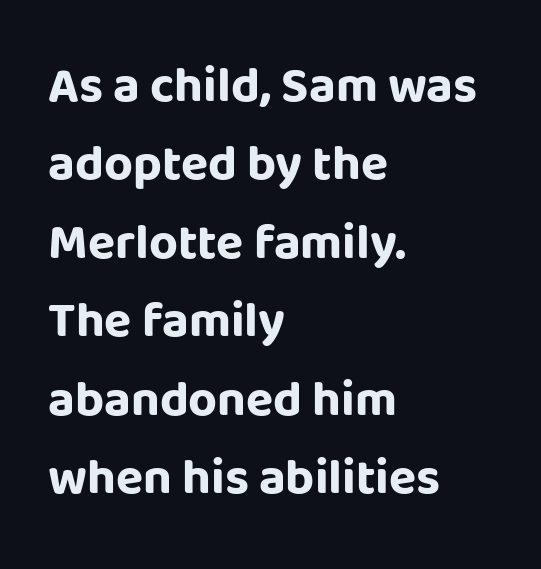
Q: Is the text bold? A: Yes.
Q: Is the text italic (slanted)? A: No, it is upright.
Q: Is the typeface a serif or a sans-serif typeface? A: Sans-serif.
Q: Is the text underlined? A: No.
Q: How is the paragraph aligned? A: Left-aligned.
Q: Is the spacing between letters normal or unusually wide? A: Normal.
Q: Is the spacing between lines tight, normal or loose? A: Normal.
Q: Width (condensed, normal, or wide)? A: Normal.
Q: Stroke contrast? A: Low.
Q: x-height? A: Large.
Q: Monospaced? A: No.
